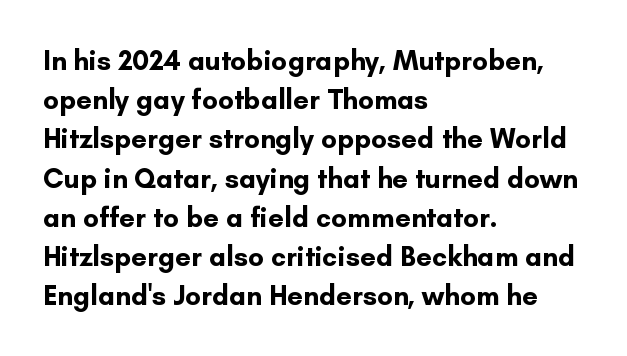
Q: Is the text bold? A: Yes.
Q: Is the text italic (slanted)? A: No, it is upright.
Q: Is the typeface a serif or a sans-serif typeface? A: Sans-serif.
Q: Is the text underlined? A: No.
Q: How is the paragraph aligned? A: Left-aligned.
Q: Is the spacing between letters normal or unusually wide? A: Normal.
Q: Is the spacing between lines tight, normal or loose? A: Normal.
Q: Width (condensed, normal, or wide)? A: Normal.
Q: Stroke contrast? A: Low.
Q: x-height? A: Small.
Q: Monospaced? A: No.
